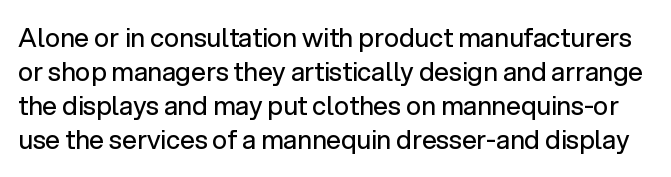
Q: Is the text bold? A: No.
Q: Is the text italic (slanted)? A: No, it is upright.
Q: Is the text underlined? A: No.
Q: Is the spacing between letters normal or unusually wide? A: Normal.
Q: Is the spacing between lines tight, normal or loose? A: Normal.
